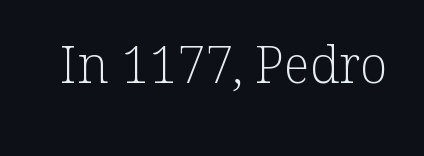
Q: Is the text bold? A: No.
Q: Is the text italic (slanted)? A: No, it is upright.
Q: Is the typeface a serif or a sans-serif typeface? A: Serif.
Q: Is the text underlined? A: No.
Q: Is the spacing between letters normal or unusually wide? A: Normal.
Q: Width (condensed, normal, or wide)? A: Normal.
Q: Stroke contrast? A: Low.
Q: x-height? A: Medium.
Q: Monospaced? A: No.
